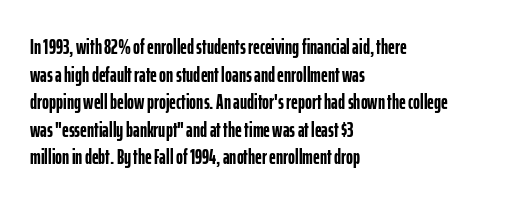
Normally led — the rows are evenly, conventionally spaced. Caption: standard tracking, unaltered. Check the space under the baseline: it is left empty. This sample is left-justified, so line endings fall wherever the words run out. These lines were composed using upright roman letters.
